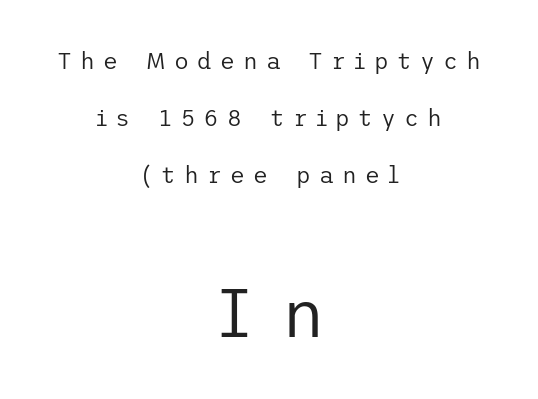
The image shows 69 px regular-weight sans-serif type, upright; set centered, loose line spacing (2.47x), unusually wide letter spacing (+0.35 em), not underlined; the second (bottom) block is 3.0x larger; low stroke contrast and a medium x-height.
